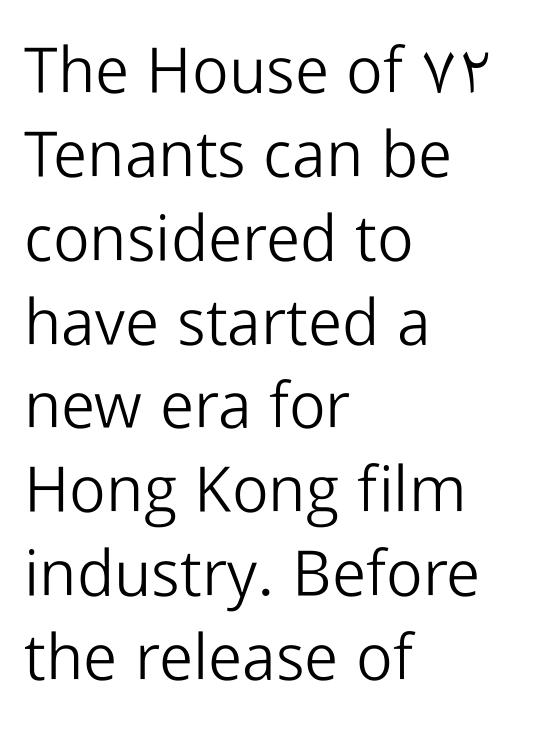
The image shows 64 px light sans-serif type, upright; set left-aligned, normal line spacing (1.31x), normal letter spacing, not underlined; low stroke contrast and a medium x-height.
